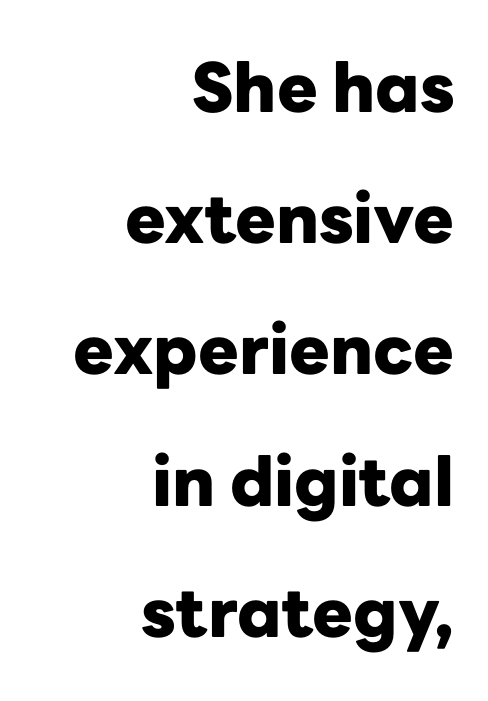
Q: Is the text bold? A: Yes.
Q: Is the text italic (slanted)? A: No, it is upright.
Q: Is the typeface a serif or a sans-serif typeface? A: Sans-serif.
Q: Is the text underlined? A: No.
Q: How is the paragraph aligned? A: Right-aligned.
Q: Is the spacing between letters normal or unusually wide? A: Normal.
Q: Is the spacing between lines tight, normal or loose? A: Loose.
Q: Width (condensed, normal, or wide)? A: Normal.
Q: Stroke contrast? A: Low.
Q: x-height? A: Medium.
Q: Monospaced? A: No.
